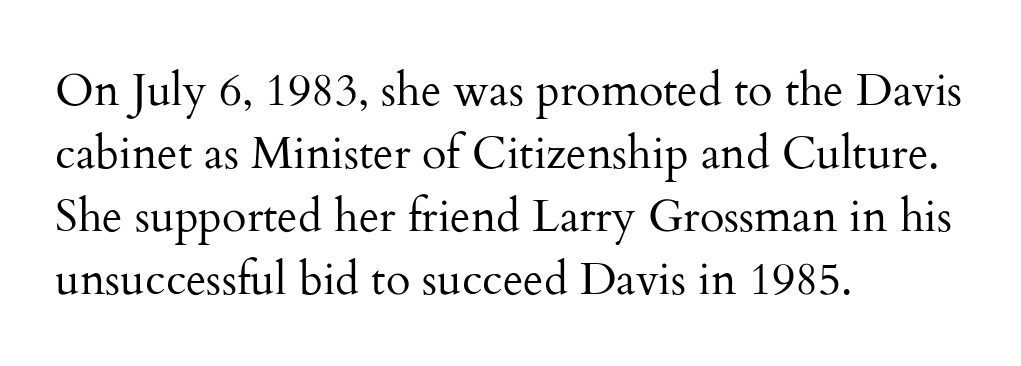
To sum up the face: it has serifs. Where is the straight margin? On the left. The string is rendered with underlining switched off. If you measured baseline to baseline, you'd find a middling distance.
